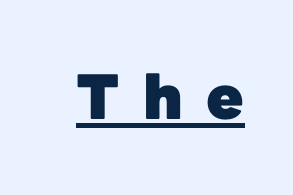
Q: Is the text bold? A: Yes.
Q: Is the text italic (slanted)? A: No, it is upright.
Q: Is the typeface a serif or a sans-serif typeface? A: Sans-serif.
Q: Is the text underlined? A: Yes.
Q: Is the spacing between letters normal or unusually wide? A: Unusually wide.
Q: Width (condensed, normal, or wide)? A: Normal.
Q: Stroke contrast? A: Low.
Q: x-height? A: Medium.
Q: Monospaced? A: No.
